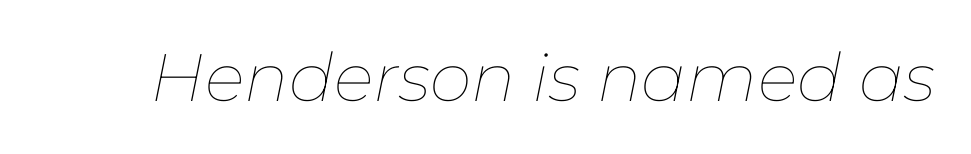
Q: Is the text bold? A: No.
Q: Is the text italic (slanted)? A: Yes, it leans right by about 11 degrees.
Q: Is the text underlined? A: No.
Q: Is the spacing between letters normal or unusually wide? A: Normal.
Q: Width (condensed, normal, or wide)? A: Normal.
Q: Stroke contrast? A: Low.
Q: x-height? A: Medium.
Q: Monospaced? A: No.
